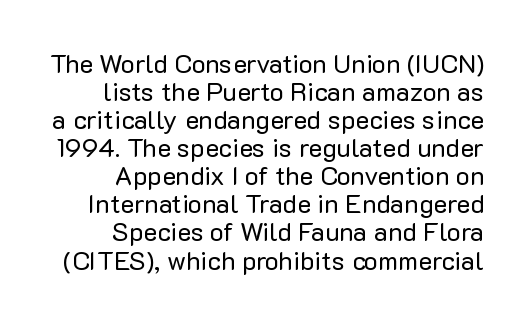
Q: Is the text bold? A: No.
Q: Is the text italic (slanted)? A: No, it is upright.
Q: Is the text underlined? A: No.
Q: How is the paragraph aligned? A: Right-aligned.
Q: Is the spacing between letters normal or unusually wide? A: Normal.
Q: Is the spacing between lines tight, normal or loose? A: Tight.
